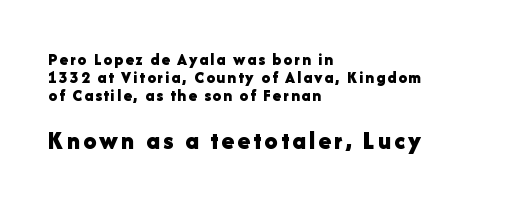
Style check: upright. Typeset ragged right — the left edge is the straight one. Beneath every word, the page is bare. Size hierarchy here favors the trailing block over the leading one. Each glyph is drawn with heavy, bold strokes. Whoever set this chose condensed vertical rhythm over breathing room.
